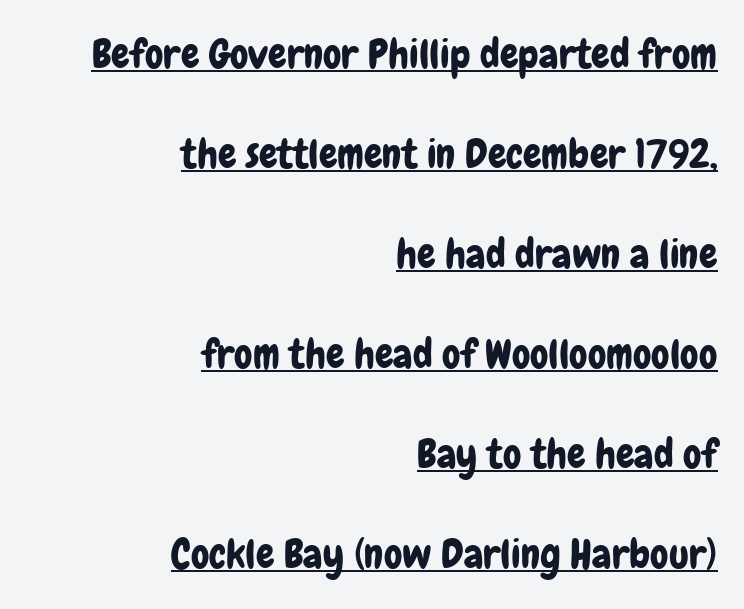
The image shows 41 px condensed sans-serif type, upright; set right-aligned, loose line spacing (2.44x), normal letter spacing, underlined; low stroke contrast and a medium x-height.
